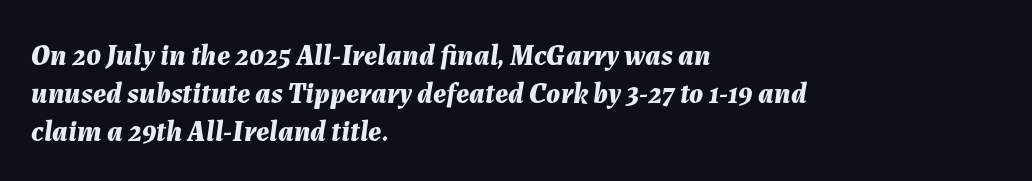
The image shows 29 px bold type, italic (leaning right); set left-aligned, normal line spacing (1.31x), normal letter spacing, not underlined; medium stroke contrast and a medium x-height.
